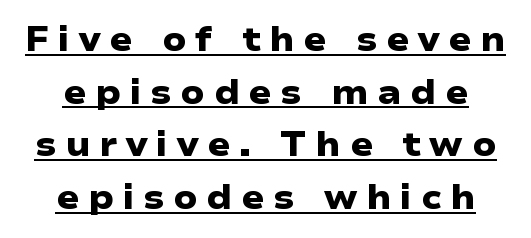
Does extra space separate the letters? Yes, quite a lot of it. Emphasis is given by a line drawn under the lettering. These words are printed bold, with thick strokes throughout. Typeset on center — no edge is straight.
